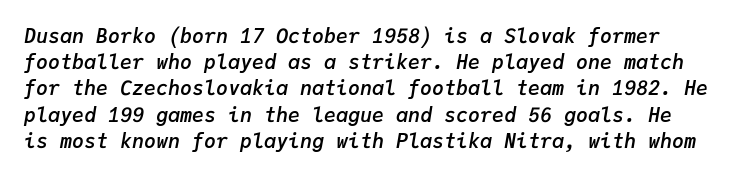
{"italic": "yes", "lean": "right", "slant_degrees": 9, "bold": "semi", "underline": "no", "line_spacing": "normal", "line_spacing_ratio": 1.31, "letter_spacing": "normal", "letter_spacing_em": 0.0, "glyph_px": 20}
